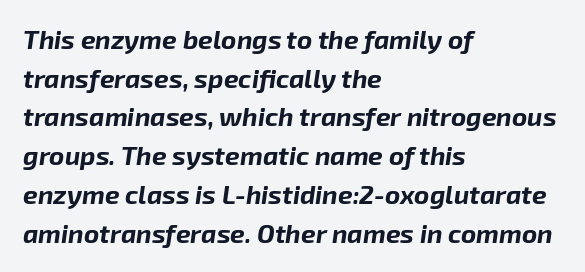
The text carries the slant typical of an italic or oblique font. Short note: letters normally spaced. As a designer I'd log this as weight 700, bold. The lines are quadded left. The block of text has a typical density, with ordinary space between rows.
